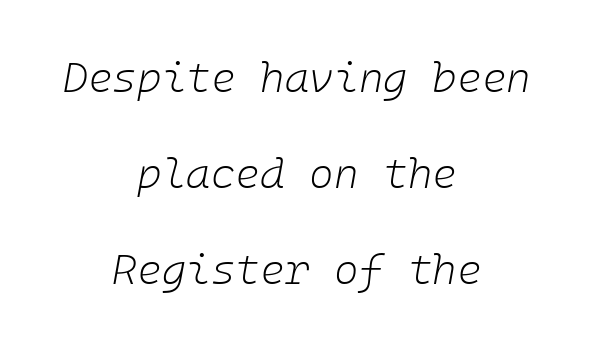
The image shows 42 px light type, italic (leaning right); set centered, loose line spacing (2.28x), normal letter spacing, not underlined; low stroke contrast and a medium x-height.
